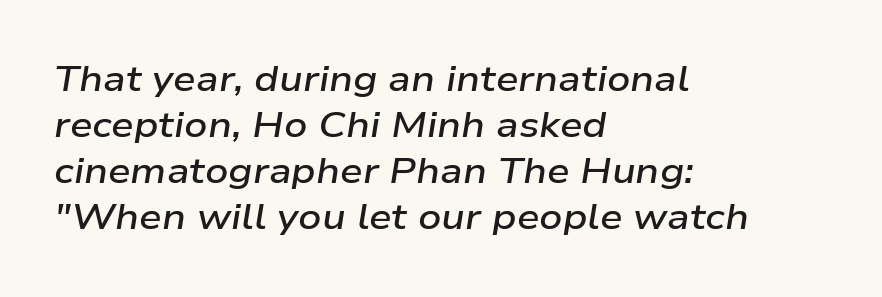
{"italic": "yes", "lean": "right", "slant_degrees": 9, "bold": "semi", "weight": "semibold", "width": "wide", "stroke_contrast": "low", "x_height": "medium", "monospaced": "no", "underline": "no", "align": "left", "line_spacing": "normal", "line_spacing_ratio": 1.28, "letter_spacing": "normal", "letter_spacing_em": 0.0, "glyph_px": 36}
